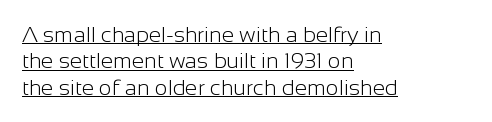
Q: Is the text bold? A: No.
Q: Is the text italic (slanted)? A: No, it is upright.
Q: Is the text underlined? A: Yes.
Q: How is the paragraph aligned? A: Left-aligned.
Q: Is the spacing between letters normal or unusually wide? A: Normal.
